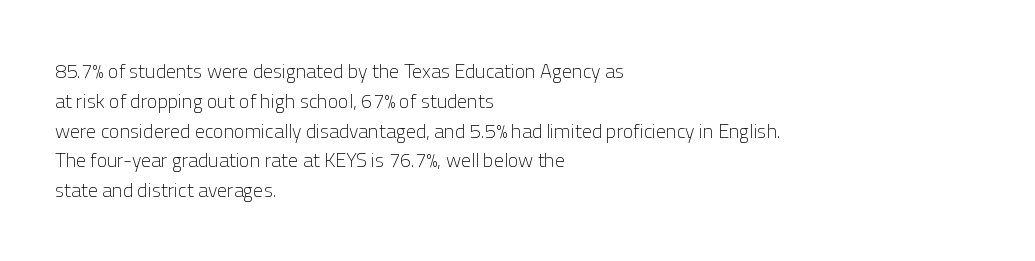
The image shows 20 px text type, upright; set left-aligned, normal line spacing (1.49x), normal letter spacing, not underlined.
